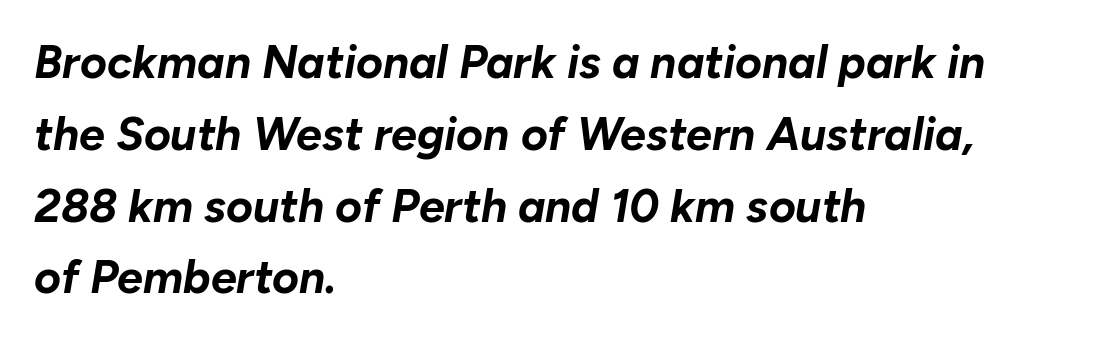
The zone under the glyphs is completely vacant. Think of a printed novel: that variable character pitch is what you see here. There is no visible air inserted between adjacent glyphs. Each new line begins a customary step beneath the previous one. Would a proofreader flag this as italicized? Yes.
